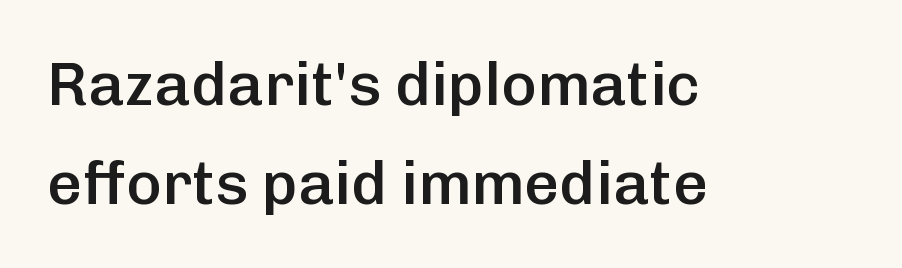
{"serif": "no", "italic": "no", "bold": "semi", "weight": "semibold", "width": "normal", "stroke_contrast": "low", "x_height": "medium", "monospaced": "no", "underline": "no", "align": "left", "line_spacing": "normal", "line_spacing_ratio": 1.63, "letter_spacing": "normal", "letter_spacing_em": 0.0, "glyph_px": 61}
